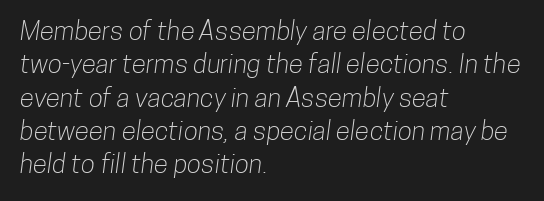
{"underline": "no", "align": "left", "line_spacing": "normal", "line_spacing_ratio": 1.28, "letter_spacing": "normal", "letter_spacing_em": 0.0, "glyph_px": 26}
